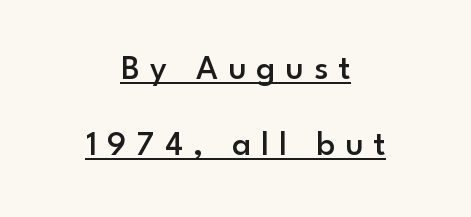
The image shows 35 px semibold sans-serif type, upright; set centered, loose line spacing (2.17x), unusually wide letter spacing (+0.29 em), underlined; low stroke contrast and a small x-height.
